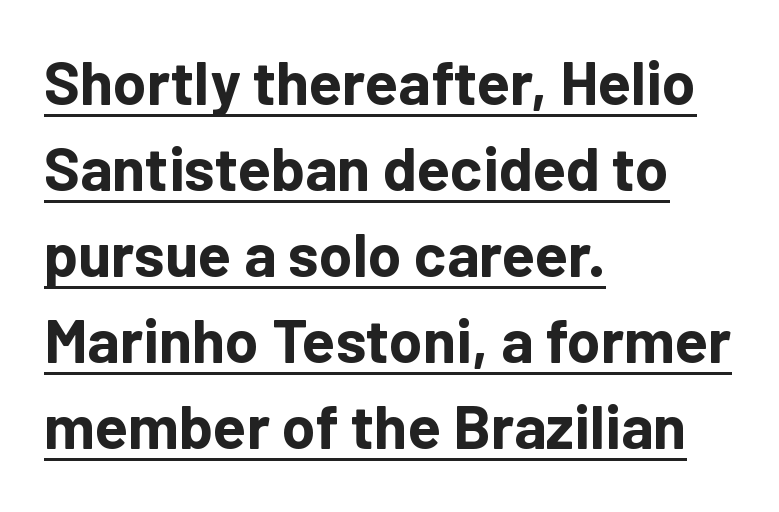
The designer left line spacing at the default. You could not count columns in this text — the font is proportionally spaced. Look at the bottom of the vertical strokes: they stop flat, with no serifs. No extra tracking has been applied to these lines. In designer terms, the underline attribute is active on this setting.
